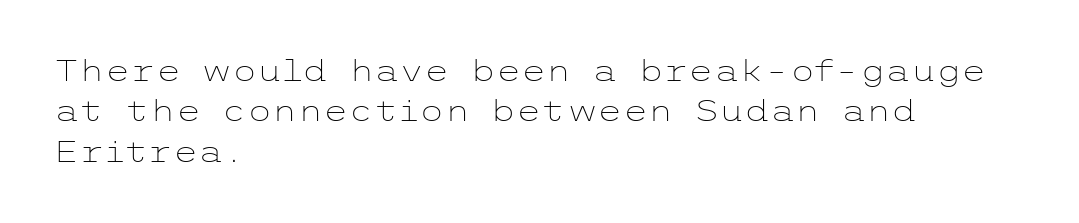
Q: Is the text bold? A: No.
Q: Is the text italic (slanted)? A: No, it is upright.
Q: Is the typeface a serif or a sans-serif typeface? A: Sans-serif.
Q: Is the text underlined? A: No.
Q: How is the paragraph aligned? A: Left-aligned.
Q: Is the spacing between letters normal or unusually wide? A: Normal.
Q: Is the spacing between lines tight, normal or loose? A: Normal.
Q: Width (condensed, normal, or wide)? A: Wide.
Q: Stroke contrast? A: Low.
Q: x-height? A: Medium.
